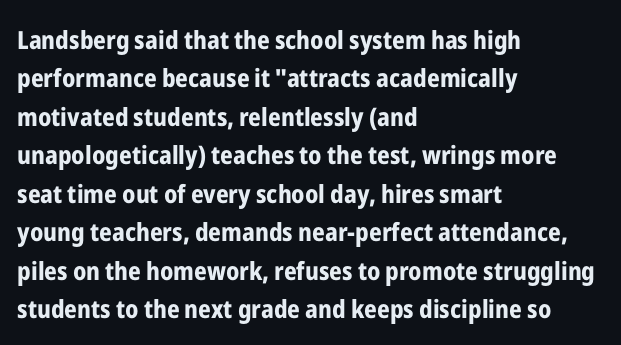
The image shows 25 px bold type, upright; set left-aligned, normal line spacing (1.54x), normal letter spacing, not underlined.
